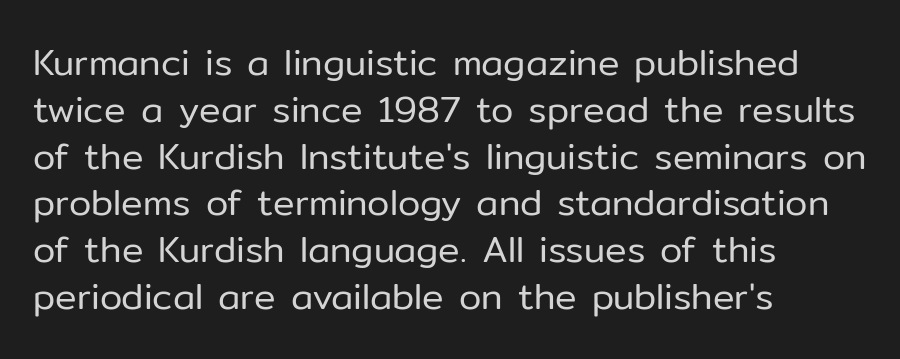
Character widths vary here, with narrow letters taking less room than wide ones. No extra ink here — the face is not bold. These lines are set flush left with a ragged right edge. Does extra space separate the letters? No, they use regular spacing. This is the regular roman posture of the typeface. Look at the bottom of the vertical strokes: they stop flat, with no serifs.
